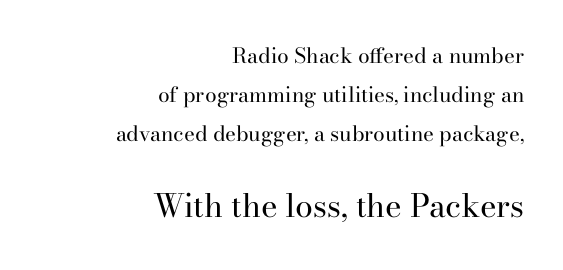
The letters stand straight up with perfectly vertical stems. Horizontally, the lines are justified to the trailing edge only. Weight: in the light-to-regular range. Any mark beneath the type? The region is blank. The text was rendered using a seriffed face with decorative stroke endings. The more generous point size was reserved for the lower chunk.
